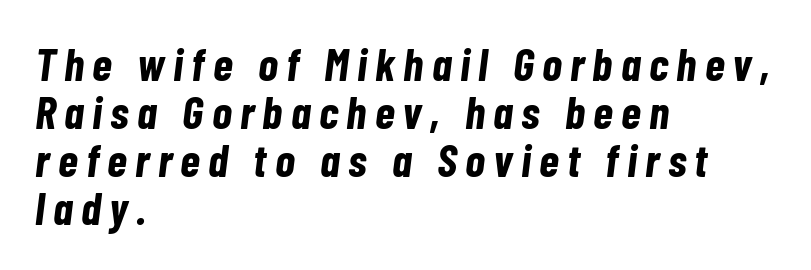
Q: Is the text bold? A: Yes.
Q: Is the text italic (slanted)? A: Yes, it leans right by about 7 degrees.
Q: Is the text underlined? A: No.
Q: How is the paragraph aligned? A: Left-aligned.
Q: Is the spacing between lines tight, normal or loose? A: Tight.
Q: Width (condensed, normal, or wide)? A: Condensed.
Q: Stroke contrast? A: Low.
Q: x-height? A: Medium.
Q: Monospaced? A: No.
